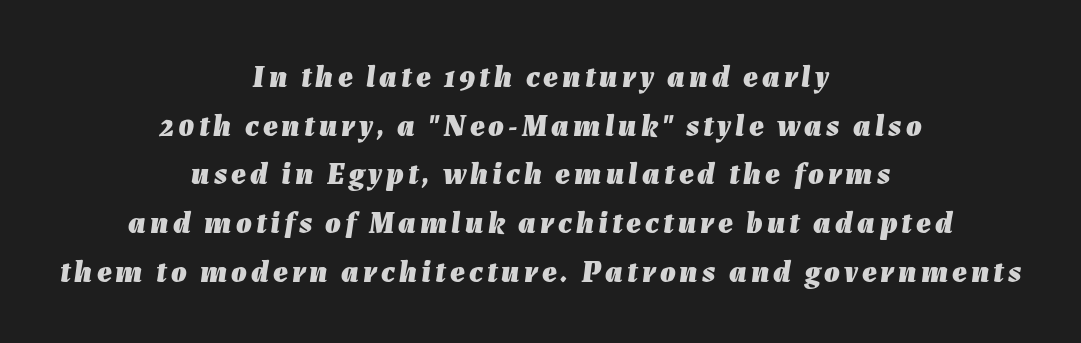
The image shows 31 px heavy type, italic (leaning right); set centered, normal line spacing (1.57x), not underlined; low stroke contrast and a medium x-height.
